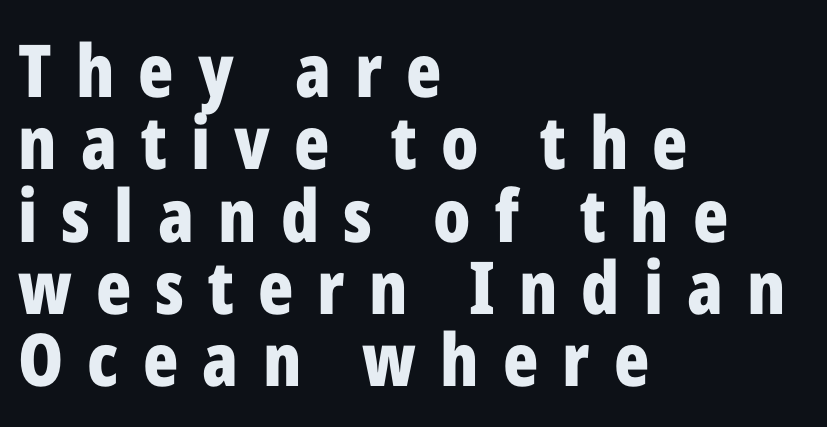
{"serif": "no", "italic": "no", "bold": "yes", "weight": "bold", "width": "condensed", "stroke_contrast": "low", "x_height": "medium", "monospaced": "no", "underline": "no", "align": "left", "line_spacing": "tight", "line_spacing_ratio": 0.99, "letter_spacing": "wide", "letter_spacing_em": 0.33, "glyph_px": 73}
